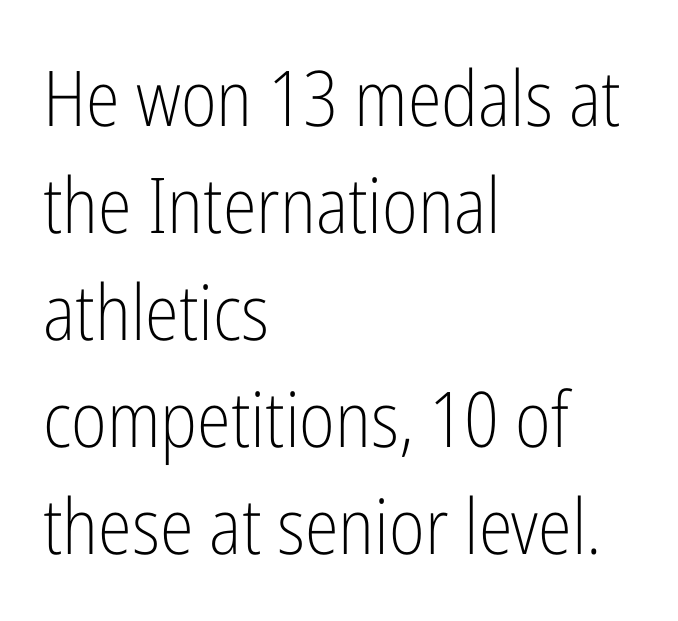
The text block is weighted toward the left margin, trailing off unevenly rightward. Ordinary non-slanted type is in use. Does the type have serifs? No, each stem ends abruptly. Weight: not bold — regular or lighter. A typesetter would call this zero additional tracking.
